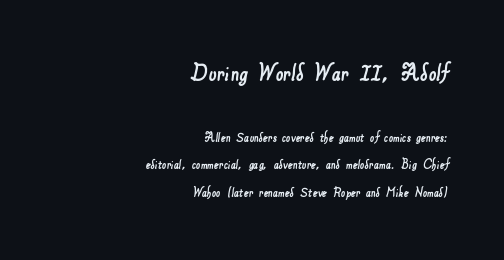
If you squint, the top block still reads clearly — it's the larger of the two. Unmarked baselines from the first word to the last. The text block is weighted toward the right margin, trailing off unevenly leftward. Does extra space separate the letters? No, they use regular spacing.
